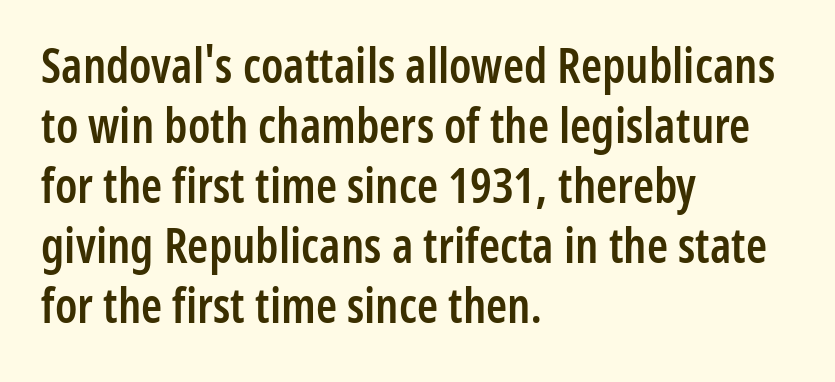
The image shows 48 px semibold, condensed sans-serif type, upright; set left-aligned, normal line spacing (1.25x), normal letter spacing, not underlined; low stroke contrast and a medium x-height.
